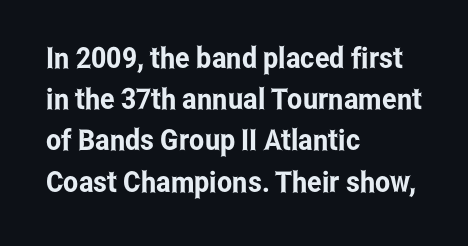
{"serif": "no", "italic": "no", "width": "condensed", "stroke_contrast": "low", "x_height": "medium", "monospaced": "no", "underline": "no", "align": "left", "line_spacing": "normal", "line_spacing_ratio": 1.42, "letter_spacing": "normal", "letter_spacing_em": 0.0, "glyph_px": 29}
